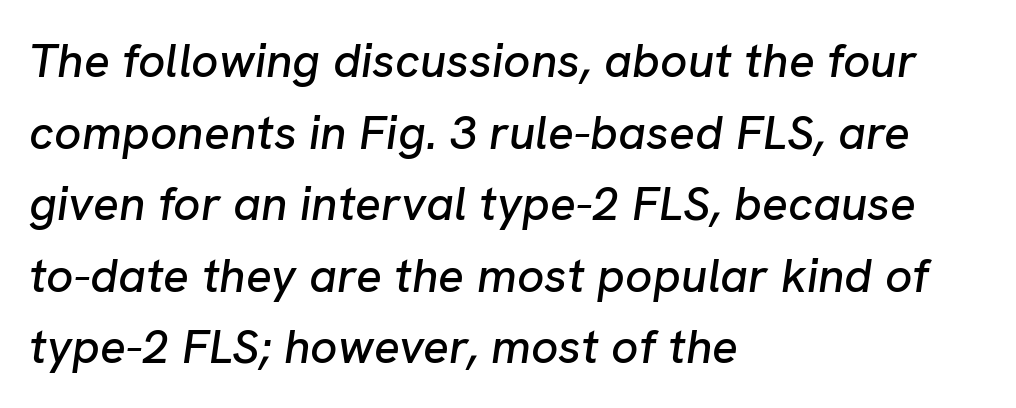
Q: Is the text italic (slanted)? A: Yes, it leans right by about 8 degrees.
Q: Is the text underlined? A: No.
Q: How is the paragraph aligned? A: Left-aligned.
Q: Is the spacing between letters normal or unusually wide? A: Normal.
Q: Is the spacing between lines tight, normal or loose? A: Normal.
Q: Width (condensed, normal, or wide)? A: Normal.
Q: Stroke contrast? A: Low.
Q: x-height? A: Medium.
Q: Monospaced? A: No.
